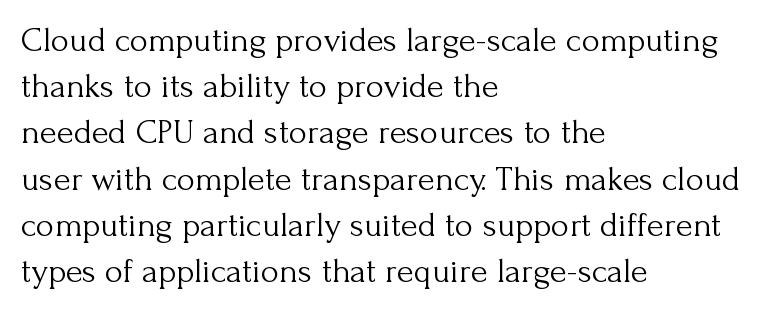
{"serif": "yes", "italic": "no", "bold": "no", "weight": "light", "width": "normal", "stroke_contrast": "medium", "x_height": "small", "monospaced": "no", "underline": "no", "align": "left", "line_spacing": "normal", "line_spacing_ratio": 1.32, "letter_spacing": "normal", "letter_spacing_em": 0.0, "glyph_px": 35}
